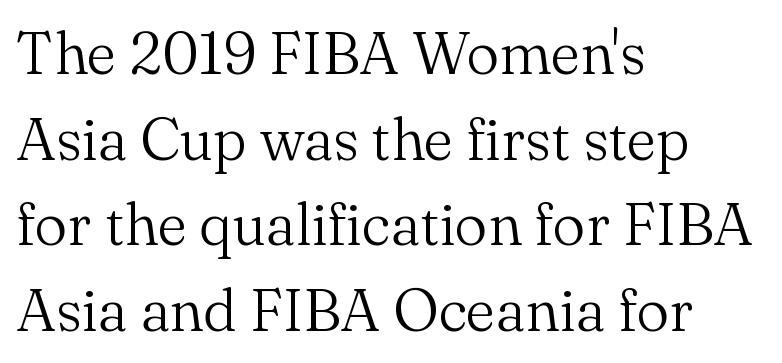
Inter-character spacing is left at the font's built-in metrics. Rendered with straight, roman letterforms. Students, observe: this is what conventionally led text looks like. Here the designer chose a conventional face with non-uniform glyph widths. Stroke terminals: seriffed. Layout note: lines flush left.
